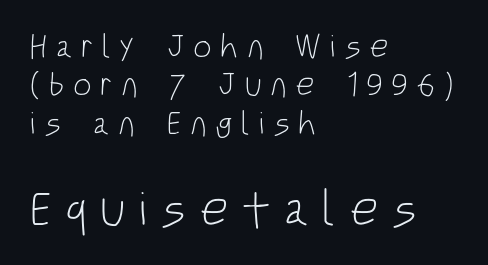
{"serif": "no", "italic": "no", "bold": "no", "weight": "light", "width": "condensed", "stroke_contrast": "low", "x_height": "large", "monospaced": "no", "underline": "no", "align": "left", "line_spacing_ratio": 1.16, "letter_spacing": "wide", "letter_spacing_em": 0.26, "larger_block": "second", "size_ratio": 1.52, "glyph_px": 50}
